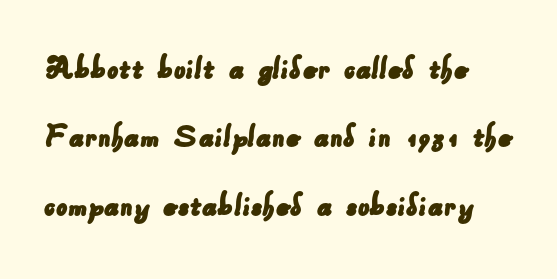
The image shows 36 px sans-serif type; set loose line spacing (1.9x), normal letter spacing, not underlined; low stroke contrast and a small x-height.
